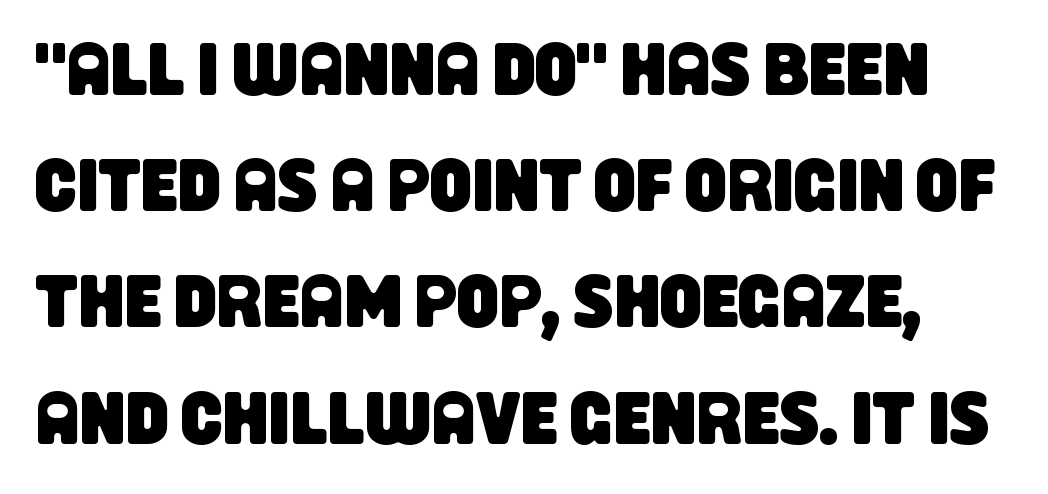
{"serif": "no", "width": "condensed", "stroke_contrast": "low", "x_height": "large", "monospaced": "no", "underline": "no", "line_spacing": "normal", "line_spacing_ratio": 1.57, "letter_spacing": "normal", "letter_spacing_em": 0.0, "glyph_px": 74}
